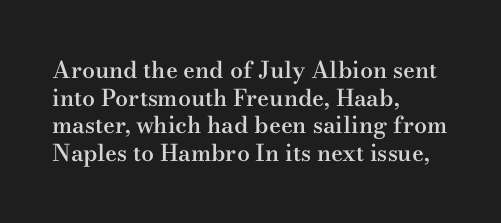
{"italic": "no", "bold": "semi", "underline": "no", "align": "left", "line_spacing_ratio": 1.2, "letter_spacing": "normal", "letter_spacing_em": 0.0, "glyph_px": 23}
